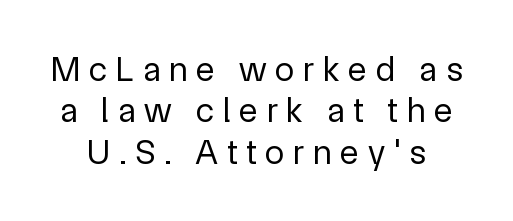
{"serif": "no", "italic": "no", "bold": "no", "weight": "regular", "width": "normal", "x_height": "medium", "monospaced": "no", "underline": "no", "line_spacing_ratio": 1.18, "letter_spacing": "wide", "letter_spacing_em": 0.25, "glyph_px": 35}
